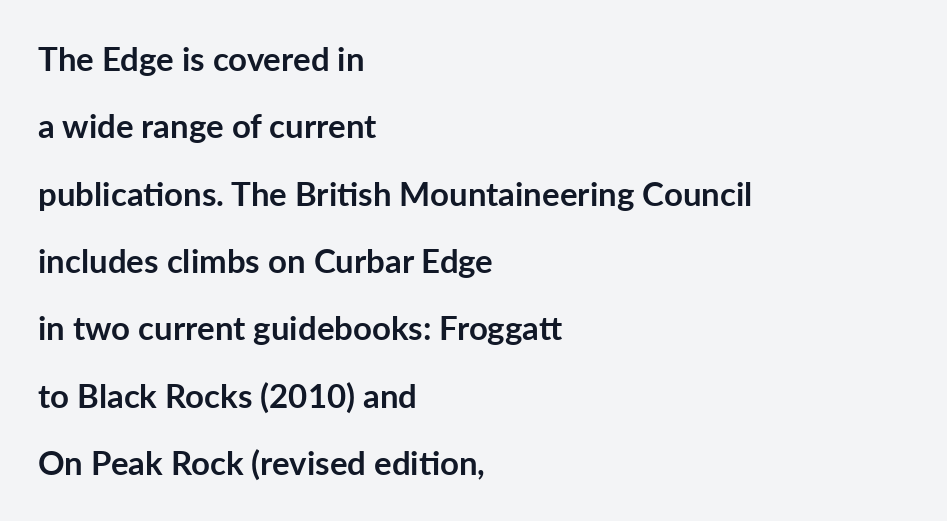
The image shows 33 px semibold sans-serif type, upright; set left-aligned, loose line spacing (2.04x), normal letter spacing, not underlined; low stroke contrast and a medium x-height.
